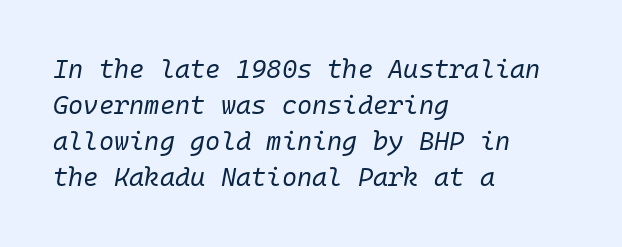
Leading matches the norm, producing a regular column. An italicized treatment has been applied to the whole sample. This sample uses plain, unmodified letter spacing. The ragged edge is on the right, which tells us the setting is flush left.
